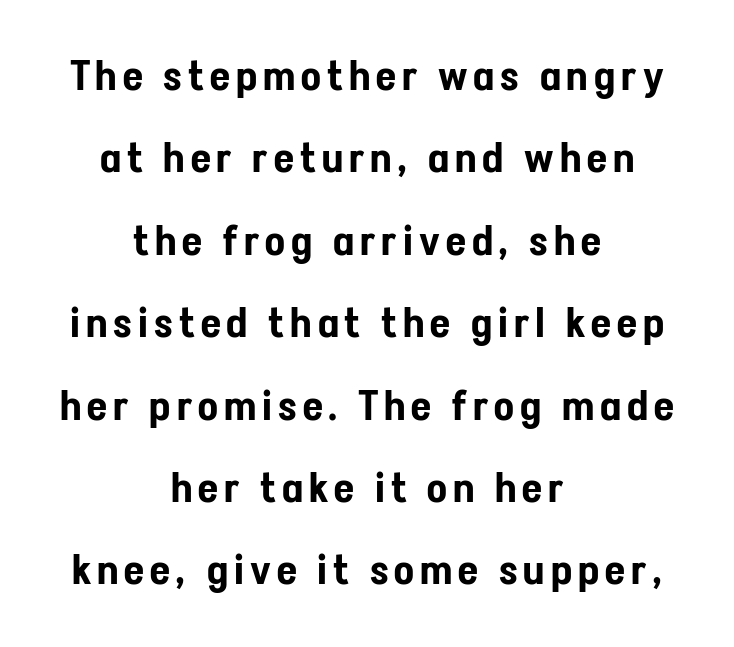
The image shows 41 px condensed sans-serif type, upright; set centered, loose line spacing (2.01x), not underlined; low stroke contrast and a medium x-height.
